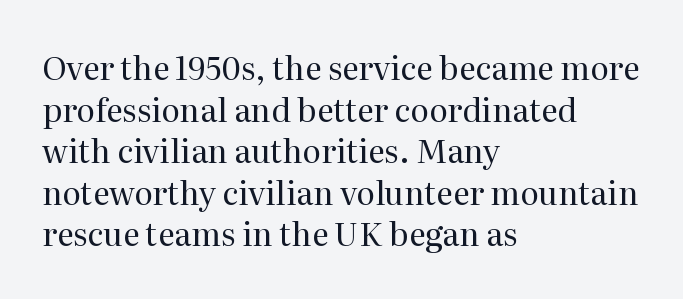
Stroke mass is kept to a normal reading level or below. Ordinary non-slanted type is in use. You could not count columns in this text — the font is proportionally spaced. Quick note: underline off. If you drew a ruler down the left edge, every line would touch it. Summary of vertical rhythm: regular, with standard interline spacing.
